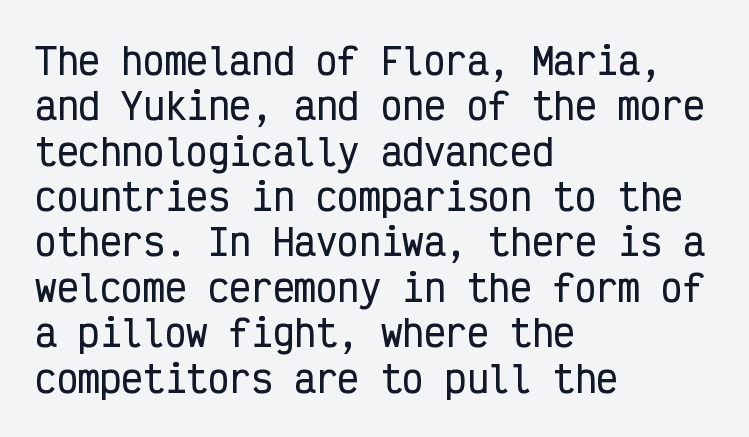
Q: Is the text italic (slanted)? A: No, it is upright.
Q: Is the typeface a serif or a sans-serif typeface? A: Sans-serif.
Q: Is the text underlined? A: No.
Q: How is the paragraph aligned? A: Left-aligned.
Q: Is the spacing between letters normal or unusually wide? A: Normal.
Q: Is the spacing between lines tight, normal or loose? A: Normal.
Q: Width (condensed, normal, or wide)? A: Condensed.
Q: Stroke contrast? A: Low.
Q: x-height? A: Medium.
Q: Monospaced? A: Yes.
